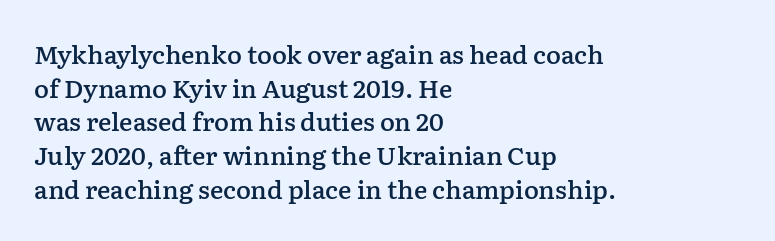
Is there any slant? The stems are plumb. Only glyphs here, with clear space below each row. A fair bit of extra ink — the face is semibold, not bold. Honestly, the row spacing looks completely unremarkable. These lines stack with their left ends in a neat column.
